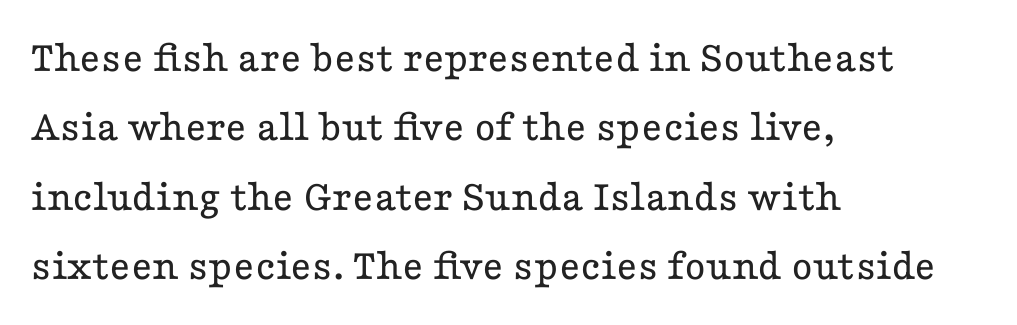
{"serif": "yes", "italic": "no", "bold": "no", "weight": "regular", "width": "wide", "stroke_contrast": "low", "x_height": "medium", "monospaced": "no", "underline": "no", "align": "left", "line_spacing": "normal", "line_spacing_ratio": 1.54, "letter_spacing": "normal", "letter_spacing_em": 0.0, "glyph_px": 45}
